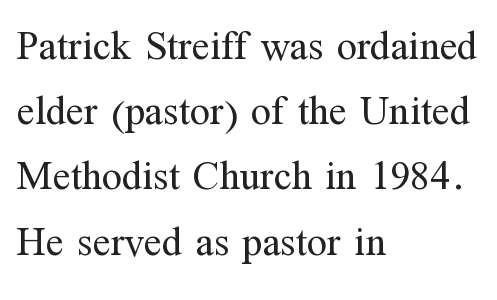
This sample uses a serif face. The lines sit at an ordinary, default distance from one another. Casual observation: everything's shoved over to the left. The space directly below the letters is spotless. These lines are rendered in a variable-pitch font.
